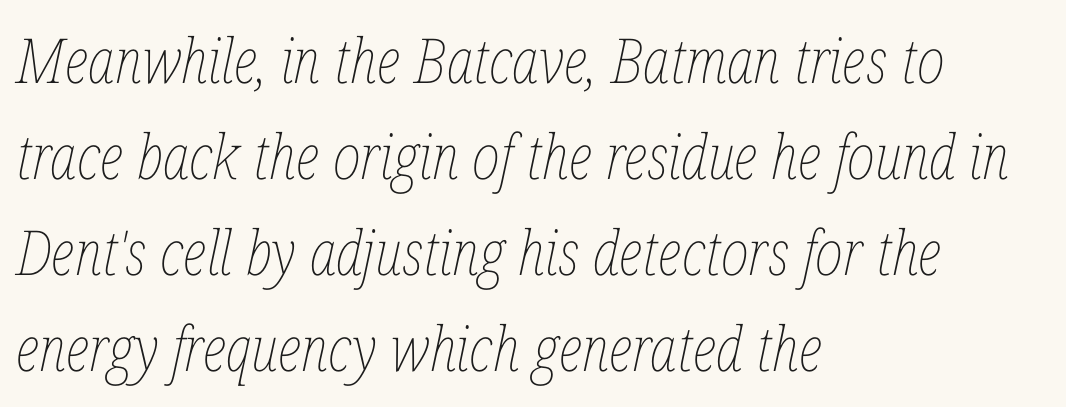
{"italic": "yes", "lean": "right", "slant_degrees": 12, "bold": "no", "weight": "thin", "width": "condensed", "stroke_contrast": "low", "x_height": "medium", "monospaced": "no", "underline": "no", "align": "left", "line_spacing": "normal", "line_spacing_ratio": 1.55, "letter_spacing": "normal", "letter_spacing_em": 0.0, "glyph_px": 62}
